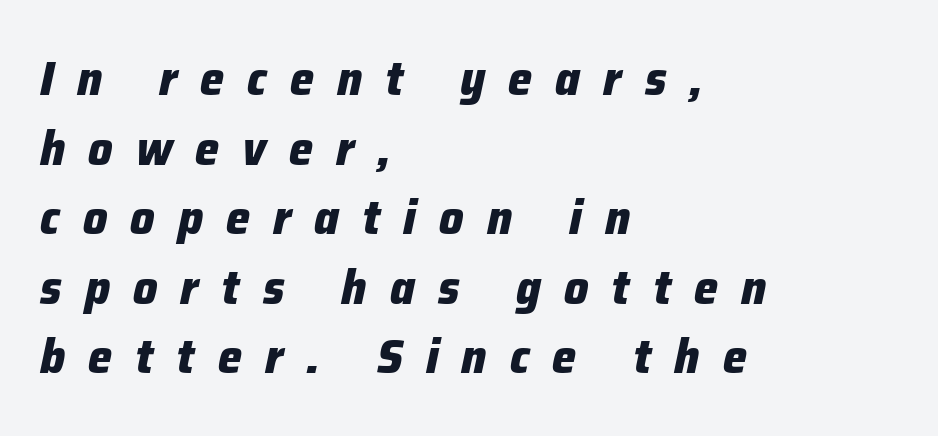
{"italic": "yes", "lean": "right", "slant_degrees": 12, "bold": "yes", "weight": "heavy", "width": "normal", "stroke_contrast": "low", "x_height": "medium", "monospaced": "no", "underline": "no", "align": "left", "line_spacing": "normal", "line_spacing_ratio": 1.45, "letter_spacing": "wide", "letter_spacing_em": 0.48, "glyph_px": 48}
